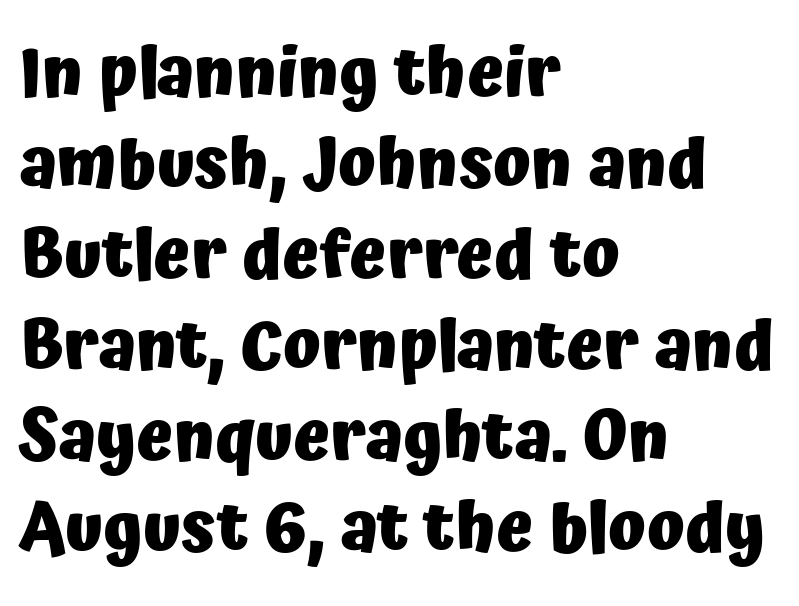
Does the copy run flush right? No — it runs flush left. Looks like regular typesetting: each glyph gets only the width it needs. Any mark beneath the type? The region is blank. Regular leading. Typesetter's note: full bold, strokes at maximum text heaviness. The letters sit at their default tracking, neither squeezed nor spread.
